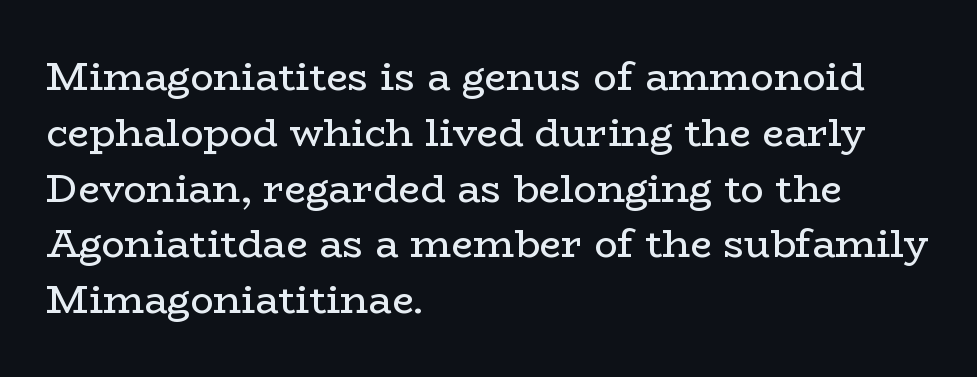
{"serif": "yes", "italic": "no", "bold": "no", "weight": "regular", "width": "wide", "stroke_contrast": "low", "x_height": "medium", "monospaced": "no", "underline": "no", "align": "left", "line_spacing": "normal", "line_spacing_ratio": 1.43, "letter_spacing": "normal", "letter_spacing_em": 0.0, "glyph_px": 39}
